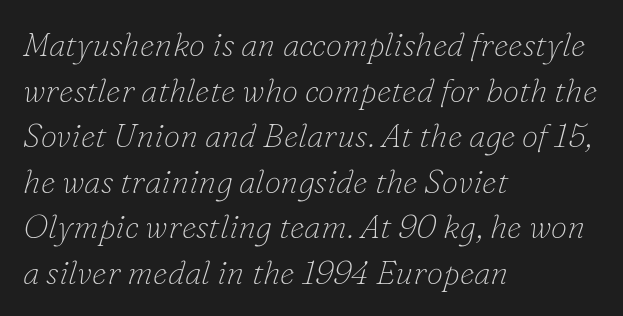
A light-to-regular cut is what we see here. The rag falls on the right side of this text block. Are there feet on the stems? There are — it's a serif. Check under the words: just untouched page.
